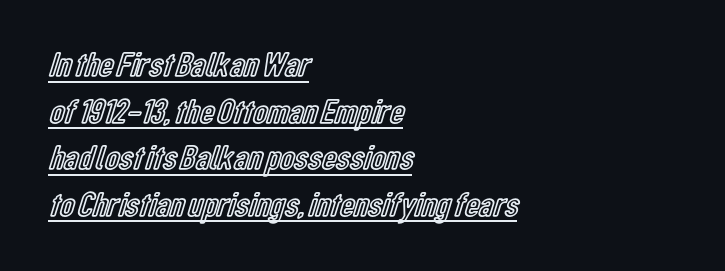
Q: Is the text italic (slanted)? A: Yes.
Q: Is the text underlined? A: Yes.
Q: How is the paragraph aligned? A: Left-aligned.
Q: Is the spacing between letters normal or unusually wide? A: Normal.
Q: Is the spacing between lines tight, normal or loose? A: Normal.
Q: Width (condensed, normal, or wide)? A: Condensed.
Q: x-height? A: Medium.
Q: Monospaced? A: No.
